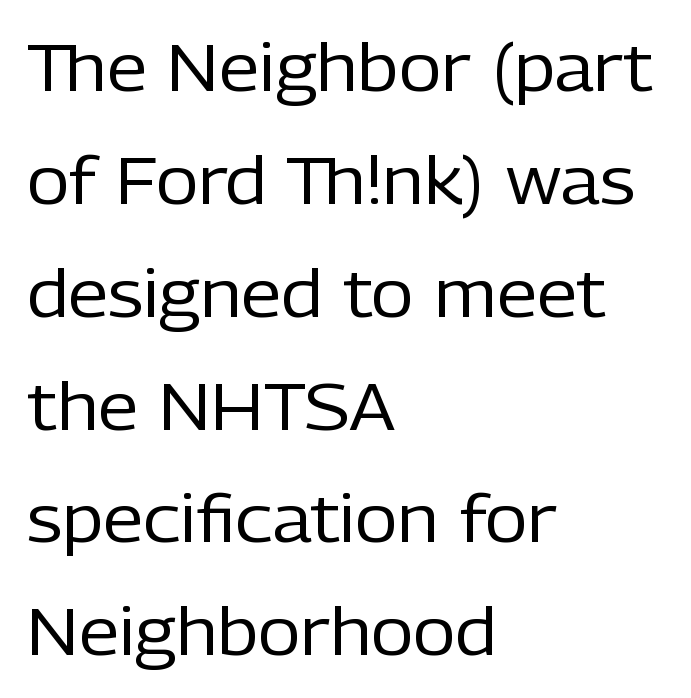
The image shows 66 px regular-weight sans-serif type, upright; set left-aligned, line spacing 1.71x, normal letter spacing, not underlined; low stroke contrast and a medium x-height.
